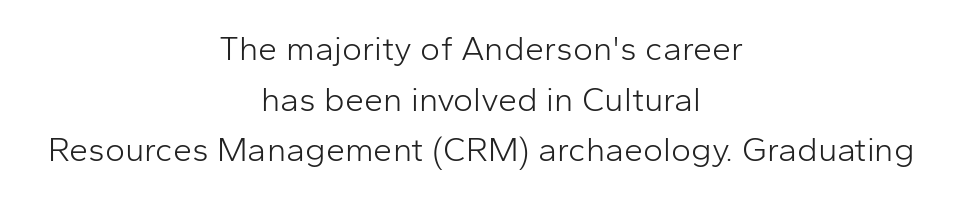
Q: Is the text bold? A: No.
Q: Is the text italic (slanted)? A: No, it is upright.
Q: Is the typeface a serif or a sans-serif typeface? A: Sans-serif.
Q: Is the text underlined? A: No.
Q: How is the paragraph aligned? A: Centered.
Q: Is the spacing between letters normal or unusually wide? A: Normal.
Q: Is the spacing between lines tight, normal or loose? A: Normal.
Q: Width (condensed, normal, or wide)? A: Normal.
Q: Stroke contrast? A: Low.
Q: x-height? A: Medium.
Q: Monospaced? A: No.
